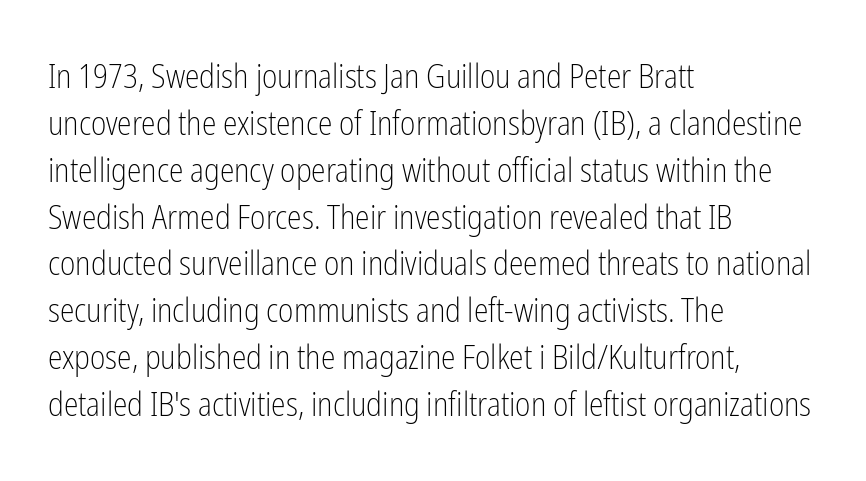
{"serif": "no", "italic": "no", "bold": "no", "weight": "light", "width": "condensed", "stroke_contrast": "low", "x_height": "medium", "monospaced": "no", "underline": "no", "align": "left", "line_spacing": "normal", "line_spacing_ratio": 1.42, "letter_spacing": "normal", "letter_spacing_em": 0.0, "glyph_px": 33}
